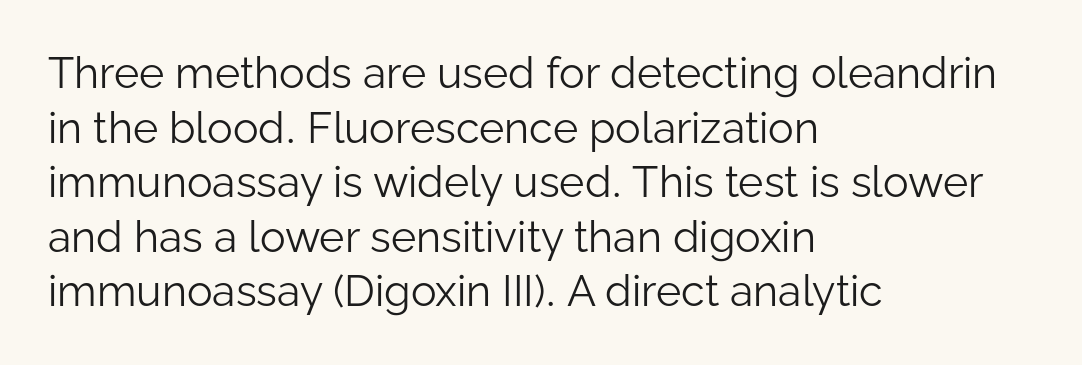
A classic flush-left, rag-right setting is used for this passage. Underline: absent. Stem width sits at or under what a default text font uses. Each letter keeps its own natural width here, so spacing adapts to shape. Serifs: no, the terminals of the letterforms are clean. One glance says typical: line gaps are just what's usual.
